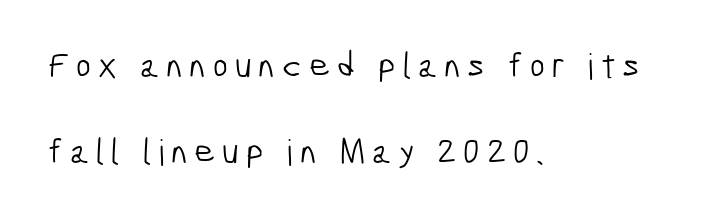
The cut favours lightness, reaching ordinary text weight at its darkest. Words float on clear page, feet unadorned. Note the varied advance widths — an 'i' is clearly narrower than an 'm'. The vertical gap from one line to the next is large.
